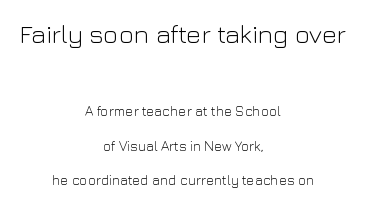
The image shows 26 px text type, upright; set centered, loose line spacing (2.47x), normal letter spacing, not underlined; the first (top) block is 1.86x larger.
